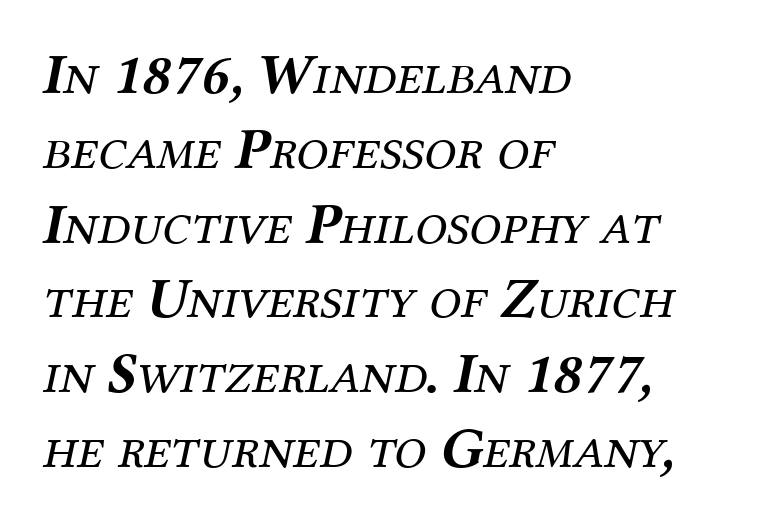
Q: Is the text bold? A: No.
Q: Is the text italic (slanted)? A: Yes, it leans right by about 12 degrees.
Q: Is the typeface a serif or a sans-serif typeface? A: Serif.
Q: Is the text underlined? A: No.
Q: How is the paragraph aligned? A: Left-aligned.
Q: Is the spacing between letters normal or unusually wide? A: Normal.
Q: Is the spacing between lines tight, normal or loose? A: Normal.
Q: Width (condensed, normal, or wide)? A: Normal.
Q: Stroke contrast? A: Medium.
Q: x-height? A: Medium.
Q: Monospaced? A: No.
